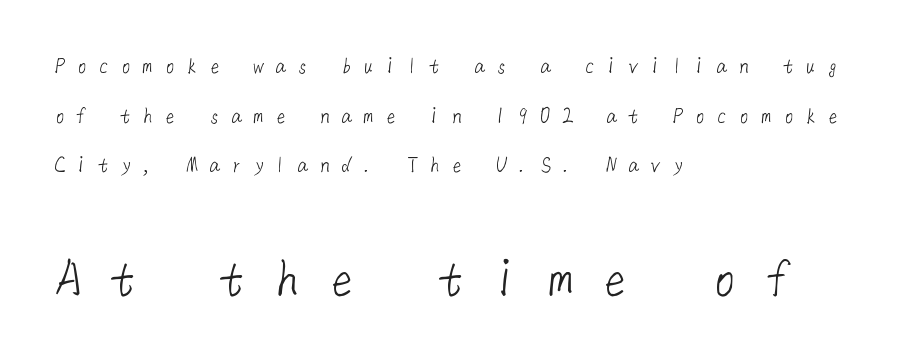
{"serif": "no", "bold": "no", "weight": "light", "width": "normal", "stroke_contrast": "low", "x_height": "medium", "underline": "no", "align": "left", "line_spacing": "loose", "line_spacing_ratio": 2.16, "letter_spacing": "wide", "letter_spacing_em": 0.46, "larger_block": "second", "size_ratio": 2.48, "glyph_px": 57}
